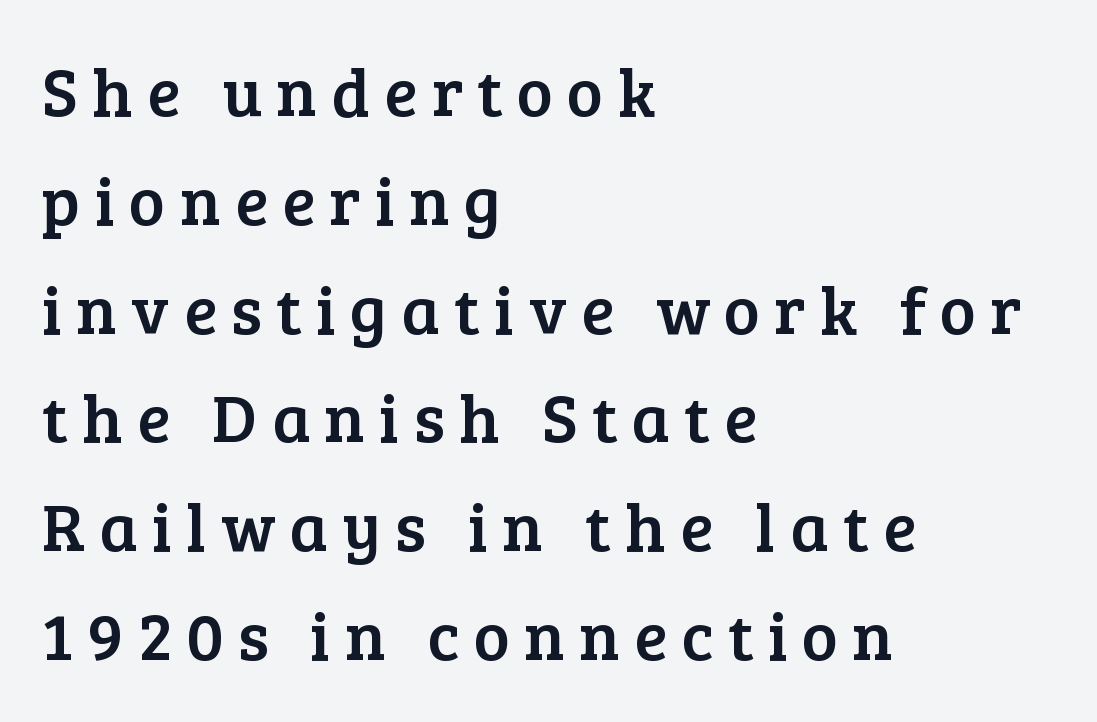
The axis of the letterforms is exactly vertical. In CSS terms this would be text-align: left. This sample uses expanded letter spacing, leaving extra air between glyphs. This rendering features lettering with no underline. The vertical gap from one line to the next is medium. Think of a printed novel: that variable character pitch is what you see here.
